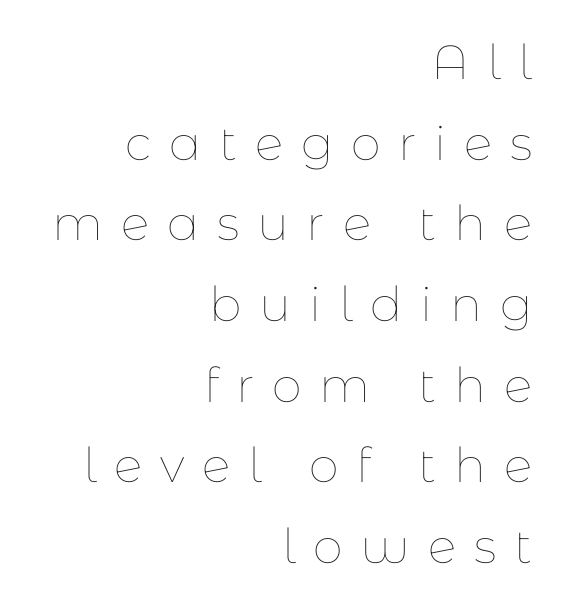
A typesetter would call this proportional, since set widths differ per character. The area under the type is left untouched. Summary of vertical rhythm: regular, with standard interline spacing. This sample uses expanded letter spacing, leaving extra air between glyphs.
